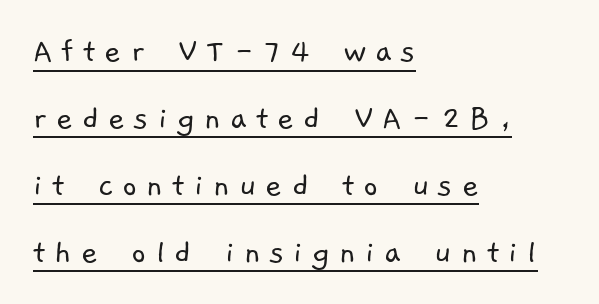
The image shows 36 px light sans-serif type; set left-aligned, line spacing 1.86x, unusually wide letter spacing (+0.25 em), underlined; low stroke contrast and a medium x-height.
